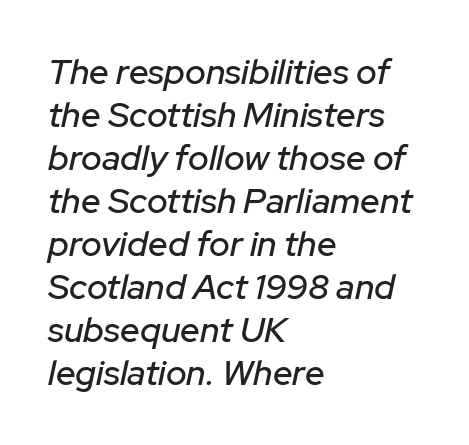
{"italic": "yes", "lean": "right", "slant_degrees": 12, "width": "normal", "stroke_contrast": "low", "x_height": "medium", "monospaced": "no", "underline": "no", "align": "left", "line_spacing_ratio": 1.23, "letter_spacing": "normal", "letter_spacing_em": 0.0, "glyph_px": 35}
